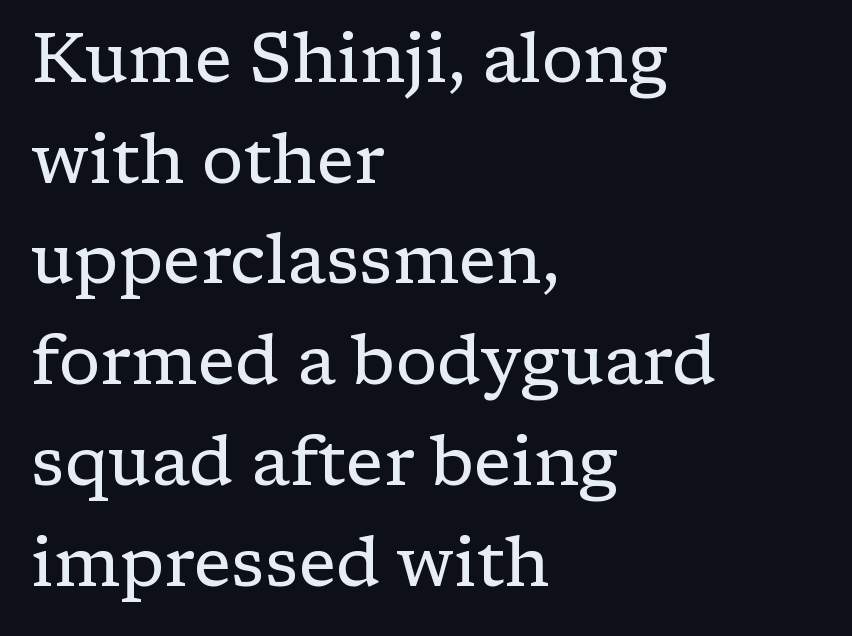
{"serif": "yes", "italic": "no", "bold": "no", "weight": "regular", "width": "normal", "stroke_contrast": "low", "x_height": "medium", "monospaced": "no", "underline": "no", "align": "left", "line_spacing": "normal", "line_spacing_ratio": 1.46, "letter_spacing": "normal", "letter_spacing_em": 0.0, "glyph_px": 69}
